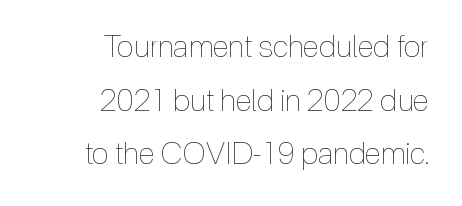
Q: Is the text bold? A: No.
Q: Is the text italic (slanted)? A: No, it is upright.
Q: Is the text underlined? A: No.
Q: How is the paragraph aligned? A: Right-aligned.
Q: Is the spacing between letters normal or unusually wide? A: Normal.
Q: Width (condensed, normal, or wide)? A: Condensed.
Q: x-height? A: Medium.
Q: Monospaced? A: No.
